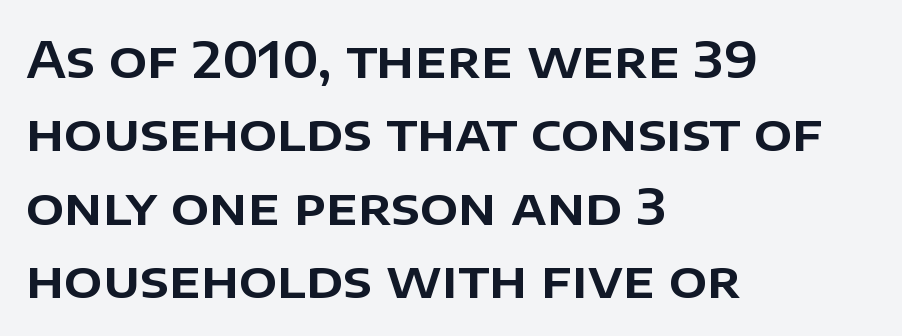
Q: Is the text italic (slanted)? A: No, it is upright.
Q: Is the typeface a serif or a sans-serif typeface? A: Sans-serif.
Q: Is the text underlined? A: No.
Q: How is the paragraph aligned? A: Left-aligned.
Q: Is the spacing between letters normal or unusually wide? A: Normal.
Q: Is the spacing between lines tight, normal or loose? A: Normal.
Q: Width (condensed, normal, or wide)? A: Normal.
Q: Stroke contrast? A: Low.
Q: x-height? A: Large.
Q: Monospaced? A: No.
